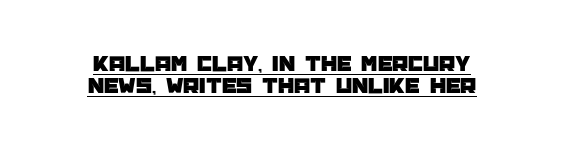
The image shows 23 px text type, upright; set centered, tight line spacing (0.95x), normal letter spacing, underlined.
